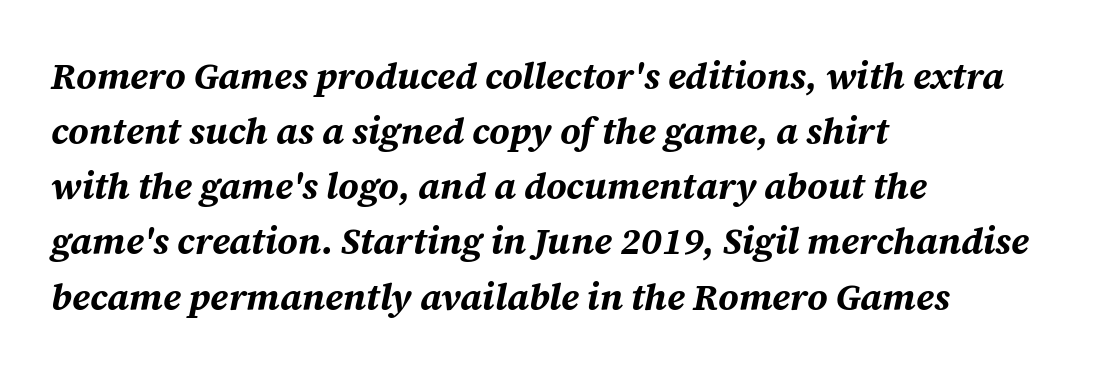
{"italic": "yes", "lean": "right", "slant_degrees": 12, "bold": "yes", "weight": "bold", "width": "normal", "stroke_contrast": "medium", "x_height": "medium", "monospaced": "no", "underline": "no", "align": "left", "line_spacing": "normal", "line_spacing_ratio": 1.49, "letter_spacing": "normal", "letter_spacing_em": 0.0, "glyph_px": 37}
